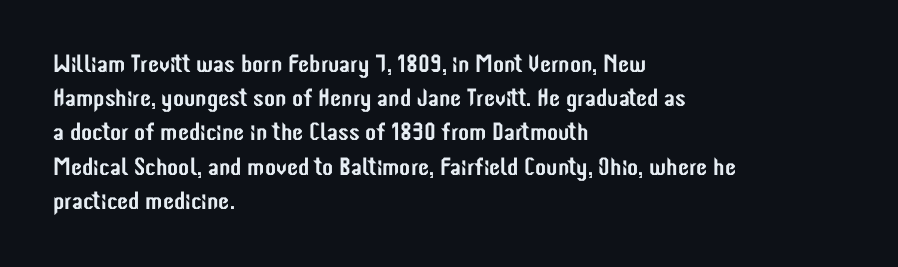
Q: Is the text italic (slanted)? A: No, it is upright.
Q: Is the text underlined? A: No.
Q: How is the paragraph aligned? A: Left-aligned.
Q: Is the spacing between letters normal or unusually wide? A: Normal.
Q: Is the spacing between lines tight, normal or loose? A: Normal.
